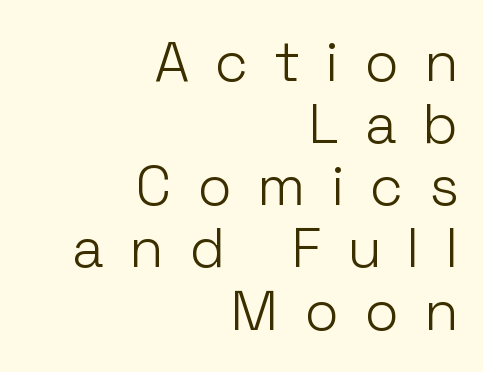
These lines are rendered in a variable-pitch font. Leftover space on each line is placed entirely before the opening word. Caption: expanded tracking, letters set apart. The letters stand upright; this is a roman face.
